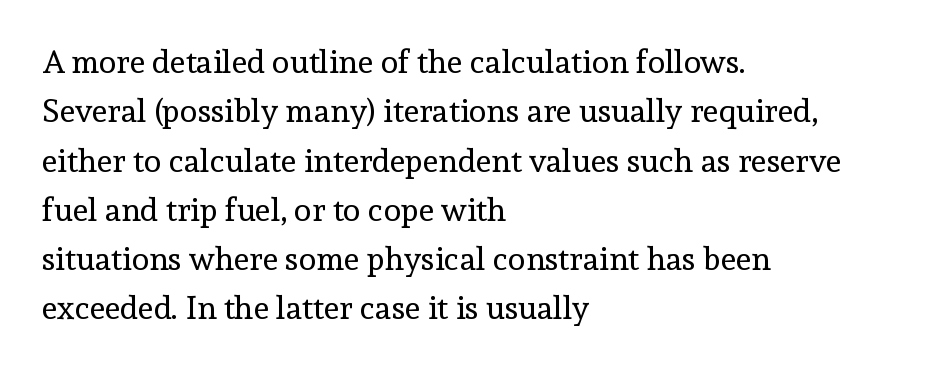
Q: Is the text bold? A: No.
Q: Is the text italic (slanted)? A: No, it is upright.
Q: Is the typeface a serif or a sans-serif typeface? A: Serif.
Q: Is the text underlined? A: No.
Q: How is the paragraph aligned? A: Left-aligned.
Q: Is the spacing between letters normal or unusually wide? A: Normal.
Q: Is the spacing between lines tight, normal or loose? A: Normal.
Q: Width (condensed, normal, or wide)? A: Normal.
Q: x-height? A: Medium.
Q: Monospaced? A: No.
